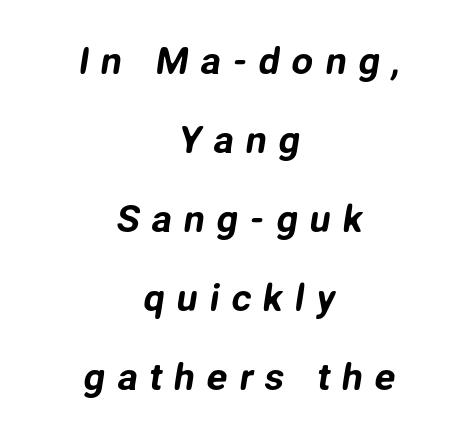
Which margin do the lines hug? Neither — every line sits in the middle. These lines are rendered in a variable-pitch font. In terms of letterspacing, this is a distinctly airy, spread setting. The passage shown is typeset with a sans-serif family. Unmarked baselines from the first word to the last. Widely set lines give the paragraph a tall, airy silhouette.
